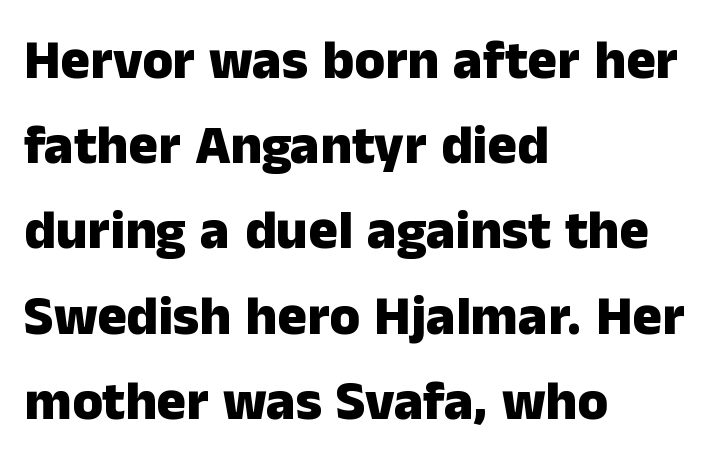
Q: Is the text bold? A: Yes.
Q: Is the text italic (slanted)? A: No, it is upright.
Q: Is the typeface a serif or a sans-serif typeface? A: Sans-serif.
Q: Is the text underlined? A: No.
Q: How is the paragraph aligned? A: Left-aligned.
Q: Is the spacing between letters normal or unusually wide? A: Normal.
Q: Is the spacing between lines tight, normal or loose? A: Normal.
Q: Width (condensed, normal, or wide)? A: Normal.
Q: Stroke contrast? A: Low.
Q: x-height? A: Medium.
Q: Monospaced? A: No.
